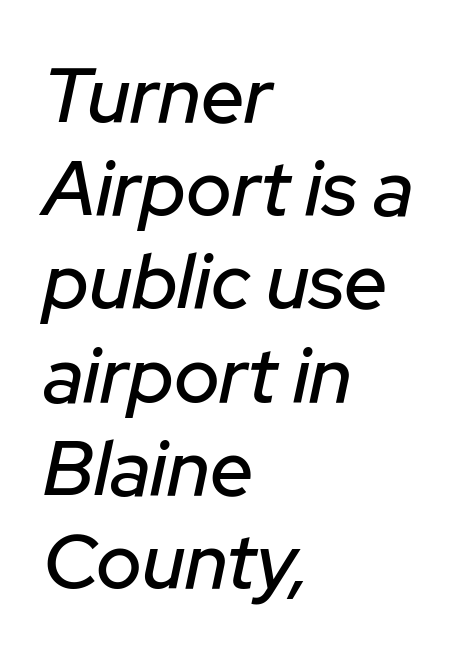
{"italic": "yes", "lean": "right", "slant_degrees": 12, "width": "normal", "stroke_contrast": "low", "x_height": "medium", "monospaced": "no", "underline": "no", "align": "left", "line_spacing_ratio": 1.21, "letter_spacing": "normal", "letter_spacing_em": 0.0, "glyph_px": 77}
